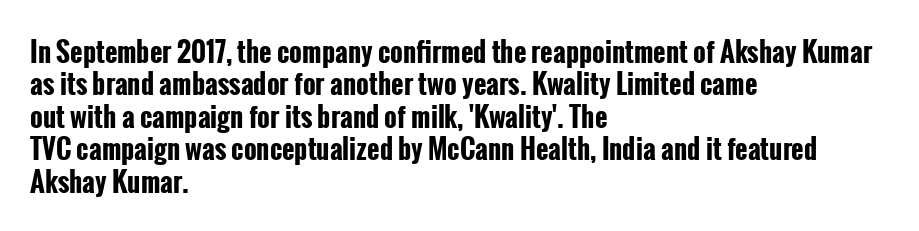
Q: Is the text bold? A: Yes.
Q: Is the text italic (slanted)? A: No, it is upright.
Q: Is the text underlined? A: No.
Q: How is the paragraph aligned? A: Left-aligned.
Q: Is the spacing between letters normal or unusually wide? A: Normal.
